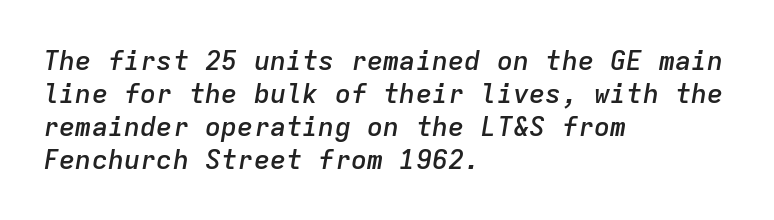
{"italic": "yes", "lean": "right", "slant_degrees": 9, "bold": "semi", "underline": "no", "align": "left", "line_spacing_ratio": 1.22, "letter_spacing": "normal", "letter_spacing_em": 0.0, "glyph_px": 27}
